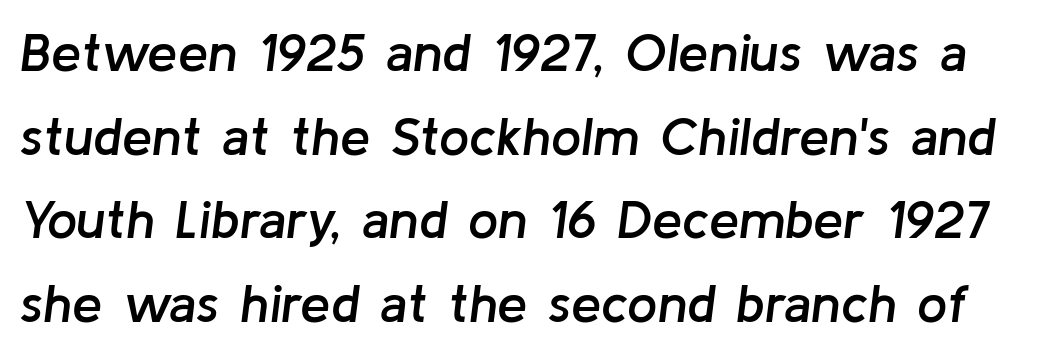
{"italic": "yes", "lean": "right", "slant_degrees": 8, "bold": "semi", "weight": "semibold", "width": "normal", "stroke_contrast": "low", "x_height": "medium", "monospaced": "no", "underline": "no", "line_spacing": "normal", "line_spacing_ratio": 1.55, "letter_spacing": "normal", "letter_spacing_em": 0.0, "glyph_px": 54}
